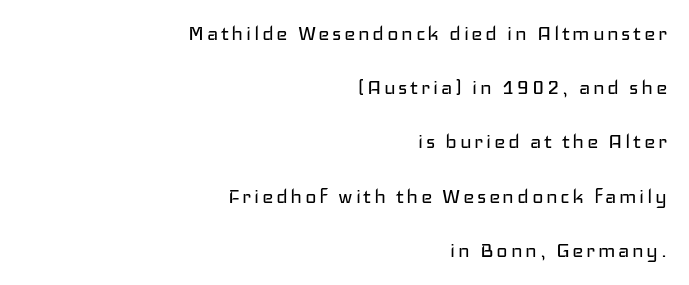
The image shows 24 px text type, upright; set right-aligned, loose line spacing (2.26x), not underlined.
